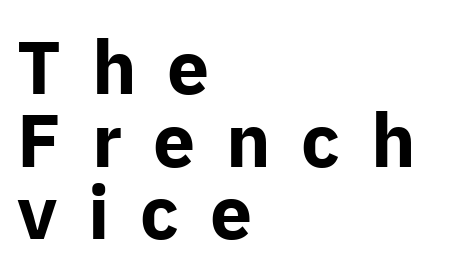
Q: Is the text bold? A: Yes.
Q: Is the text italic (slanted)? A: No, it is upright.
Q: Is the typeface a serif or a sans-serif typeface? A: Sans-serif.
Q: Is the text underlined? A: No.
Q: How is the paragraph aligned? A: Left-aligned.
Q: Is the spacing between letters normal or unusually wide? A: Unusually wide.
Q: Is the spacing between lines tight, normal or loose? A: Tight.
Q: Width (condensed, normal, or wide)? A: Normal.
Q: Stroke contrast? A: Low.
Q: x-height? A: Medium.
Q: Monospaced? A: No.
